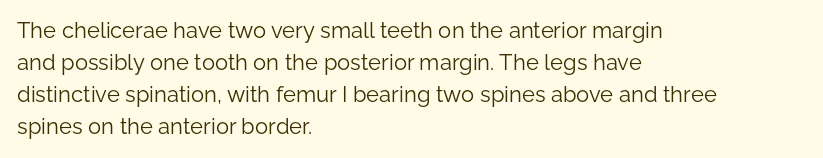
Q: Is the text bold? A: No.
Q: Is the text italic (slanted)? A: No, it is upright.
Q: Is the text underlined? A: No.
Q: How is the paragraph aligned? A: Left-aligned.
Q: Is the spacing between letters normal or unusually wide? A: Normal.
Q: Is the spacing between lines tight, normal or loose? A: Normal.
